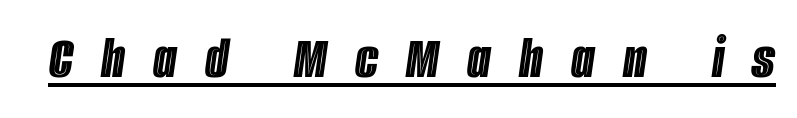
{"italic": "yes", "lean": "right", "slant_degrees": 8, "width": "condensed", "x_height": "large", "monospaced": "no", "underline": "yes", "letter_spacing": "wide", "letter_spacing_em": 0.46, "glyph_px": 61}
